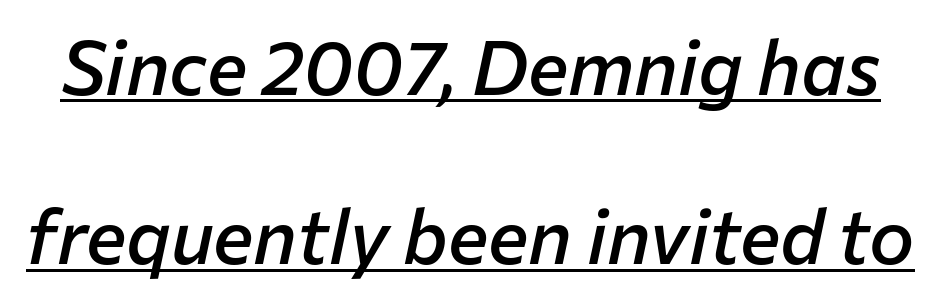
The image shows 76 px semibold type, italic (leaning right); set loose line spacing (2.23x), normal letter spacing, underlined; low stroke contrast and a medium x-height.
